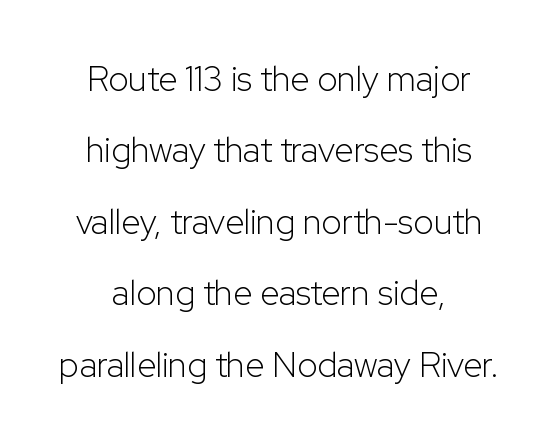
The image shows 35 px light sans-serif type, upright; set loose line spacing (2.04x), normal letter spacing, not underlined; low stroke contrast and a medium x-height.
